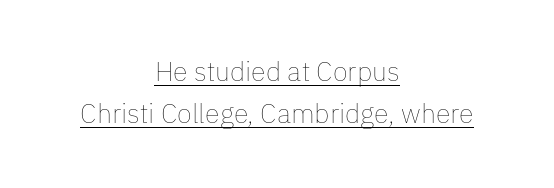
The letterforms sit at book weight or below. These characters rest on top of a visible drawn line. Every stem runs plumb, perpendicular to the baseline. The space between consecutive lines is moderate. This sample is center-justified, so both line endings float freely.
